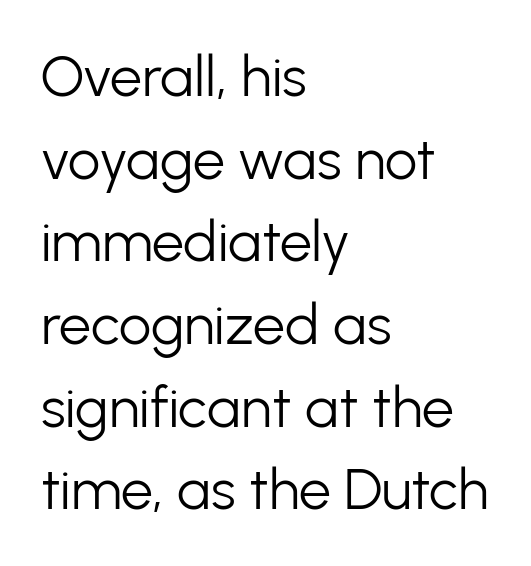
The image shows 57 px light sans-serif type, upright; set left-aligned, normal line spacing (1.45x), normal letter spacing, not underlined; low stroke contrast and a medium x-height.
